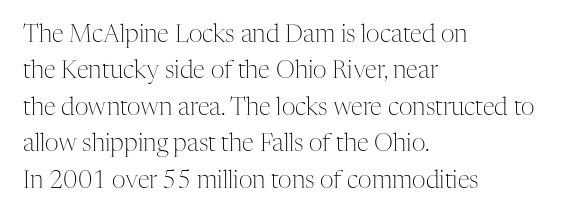
Q: Is the text bold? A: No.
Q: Is the text italic (slanted)? A: No, it is upright.
Q: Is the text underlined? A: No.
Q: How is the paragraph aligned? A: Left-aligned.
Q: Is the spacing between letters normal or unusually wide? A: Normal.
Q: Is the spacing between lines tight, normal or loose? A: Normal.
